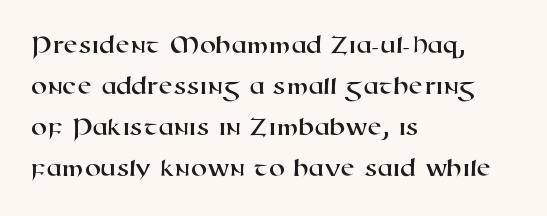
The line-height multiplier appears to be the usual default. Where is the straight margin? On the left. The specimen omits any rule beneath the text block's lines. Inter-character spacing is left at the font's built-in metrics.
